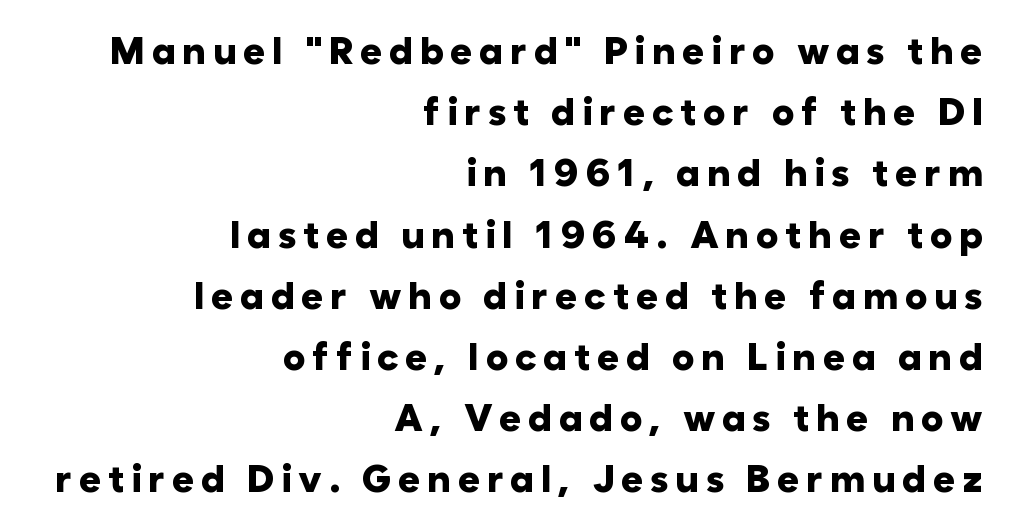
The image shows 38 px heavy sans-serif type, upright; set right-aligned, normal line spacing (1.61x), not underlined; low stroke contrast and a medium x-height.
